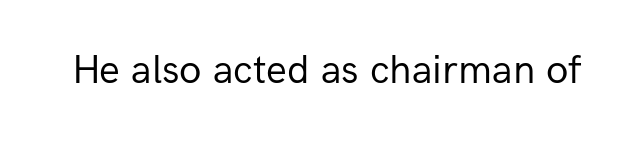
Q: Is the text bold? A: No.
Q: Is the text italic (slanted)? A: No, it is upright.
Q: Is the typeface a serif or a sans-serif typeface? A: Sans-serif.
Q: Is the text underlined? A: No.
Q: Is the spacing between letters normal or unusually wide? A: Normal.
Q: Width (condensed, normal, or wide)? A: Normal.
Q: Stroke contrast? A: Low.
Q: x-height? A: Medium.
Q: Monospaced? A: No.
